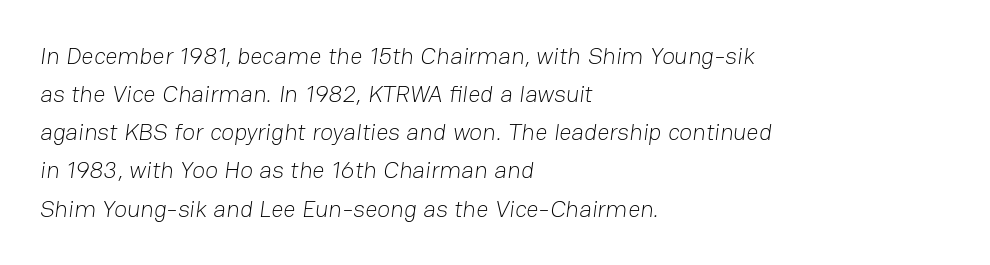
Q: Is the text bold? A: No.
Q: Is the text underlined? A: No.
Q: How is the paragraph aligned? A: Left-aligned.
Q: Is the spacing between letters normal or unusually wide? A: Normal.
Q: Is the spacing between lines tight, normal or loose? A: Normal.
